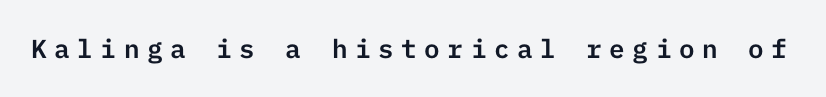
No word sits above an underline. This sample uses an upright cut, with every glyph sitting square on the baseline. A typesetter would call this heavily tracked-out type.
